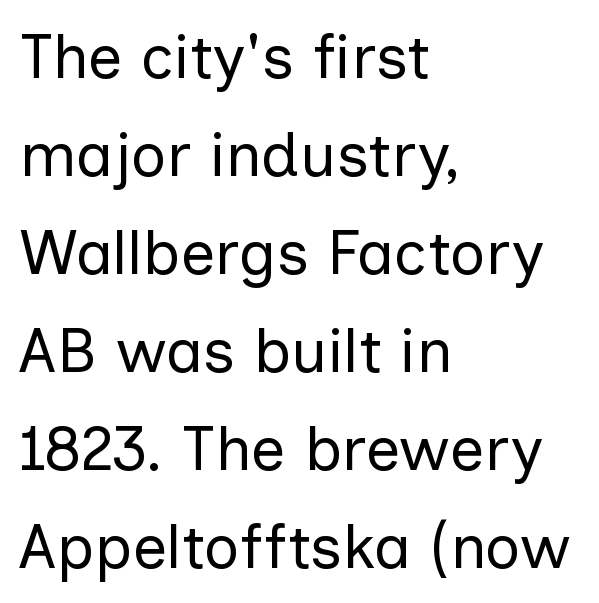
The image shows 62 px regular-weight sans-serif type, upright; set left-aligned, normal line spacing (1.58x), normal letter spacing, not underlined; low stroke contrast and a medium x-height.
